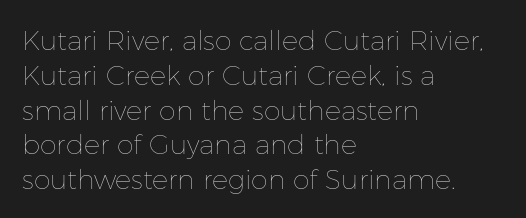
The image shows 27 px text type, upright; set left-aligned, normal line spacing (1.29x), normal letter spacing, not underlined.
